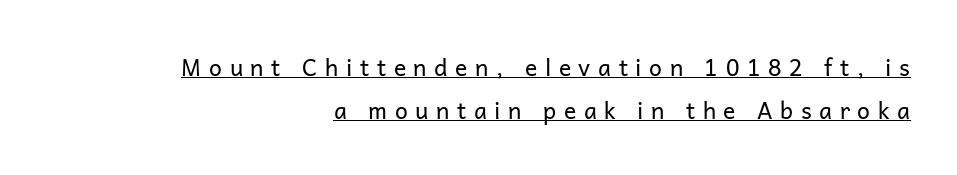
The image shows 23 px text type, upright; set right-aligned, line spacing 1.86x, unusually wide letter spacing (+0.33 em), underlined.
